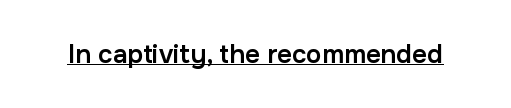
{"italic": "no", "bold": "semi", "underline": "yes", "letter_spacing": "normal", "letter_spacing_em": 0.0, "glyph_px": 26}
